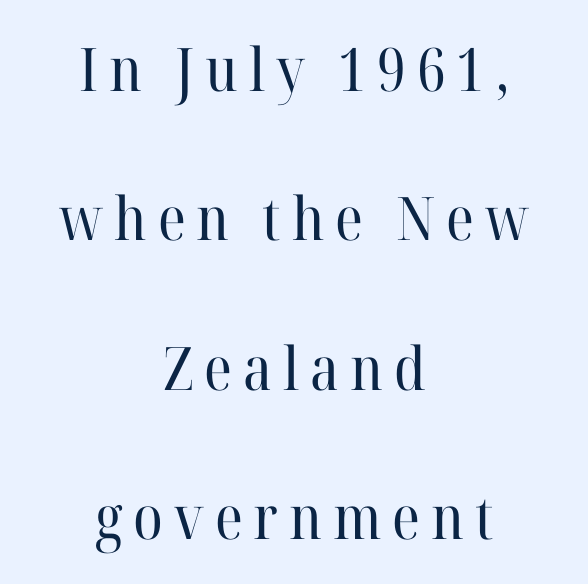
Here the designer chose a conventional face with non-uniform glyph widths. Vertical spacing — loose. The text was rendered using a seriffed face with decorative stroke endings. When letters stand straight like this, we call the style roman or upright.
